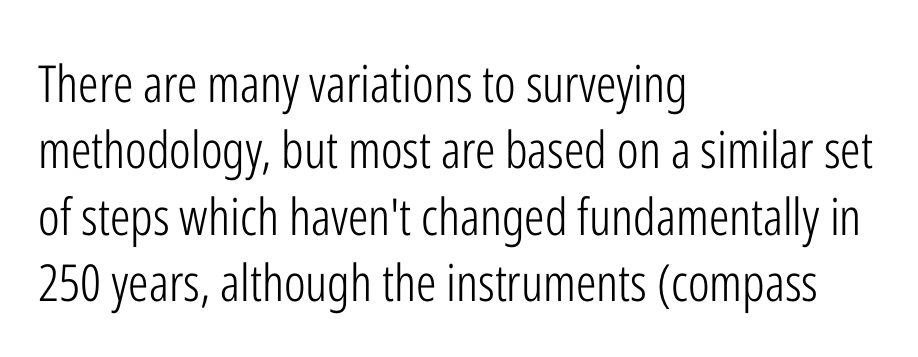
{"serif": "no", "italic": "no", "bold": "no", "weight": "light", "width": "condensed", "stroke_contrast": "low", "x_height": "medium", "monospaced": "no", "underline": "no", "align": "left", "line_spacing": "normal", "line_spacing_ratio": 1.3, "letter_spacing": "normal", "letter_spacing_em": 0.0, "glyph_px": 51}
